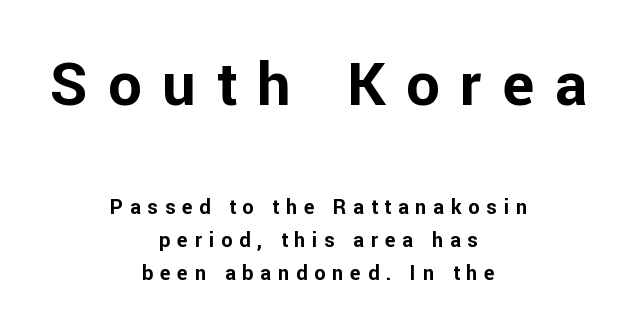
What's the leading like? Ordinary, nothing unusual. A clean baseline with only descenders dipping below it. Size hierarchy here favors the leading block over the trailing one. Examine the stroke ends and you'll find no serifs. Bold? Absolutely — the strokes are thick and heavy. The setting favours the middle, as headings and verse often do.
